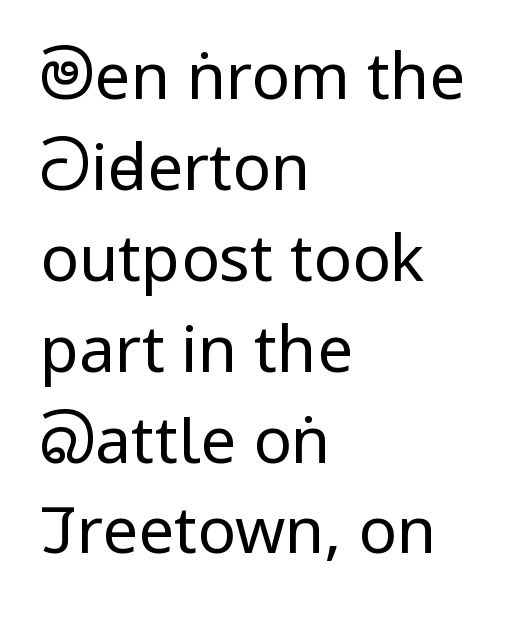
Q: Is the text bold? A: No.
Q: Is the text italic (slanted)? A: No, it is upright.
Q: Is the typeface a serif or a sans-serif typeface? A: Sans-serif.
Q: Is the text underlined? A: No.
Q: How is the paragraph aligned? A: Left-aligned.
Q: Is the spacing between letters normal or unusually wide? A: Normal.
Q: Is the spacing between lines tight, normal or loose? A: Normal.
Q: Width (condensed, normal, or wide)? A: Condensed.
Q: Stroke contrast? A: Low.
Q: x-height? A: Large.
Q: Monospaced? A: No.
